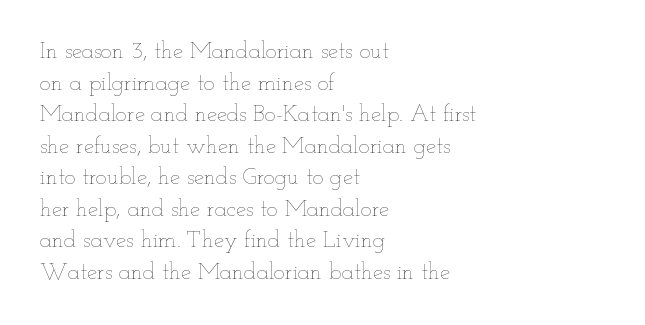
{"italic": "no", "bold": "no", "underline": "no", "align": "left", "line_spacing": "normal", "line_spacing_ratio": 1.37, "letter_spacing": "normal", "letter_spacing_em": 0.0, "glyph_px": 23}
